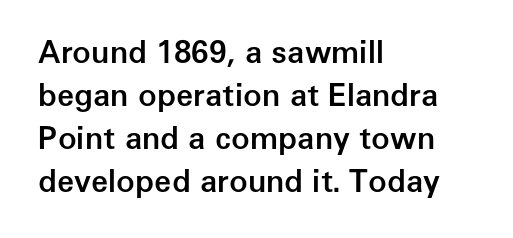
The block of text has a typical density, with ordinary space between rows. Here the glyphs are tracked normally, forming tight word shapes. These lines were composed using upright roman letters. Descenders are the only things crossing below the line.
